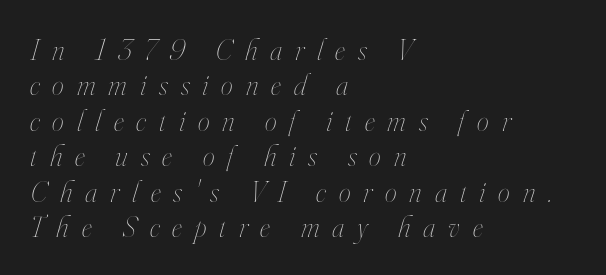
The image shows 30 px thin, condensed type, italic (leaning right); set left-aligned, line spacing 1.18x, unusually wide letter spacing (+0.43 em), not underlined; high stroke contrast and a small x-height.
